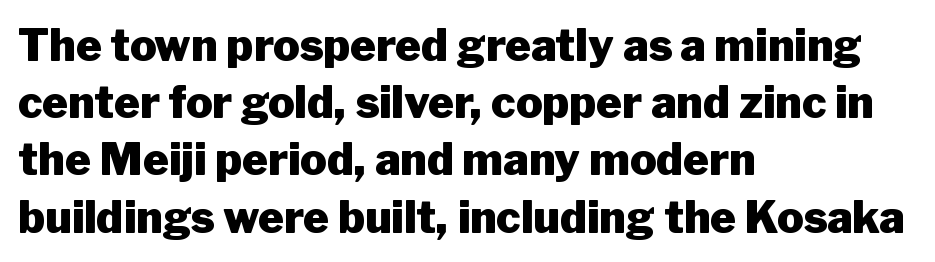
The image shows 44 px heavy sans-serif type, upright; set left-aligned, normal line spacing (1.3x), normal letter spacing, not underlined; low stroke contrast and a medium x-height.
